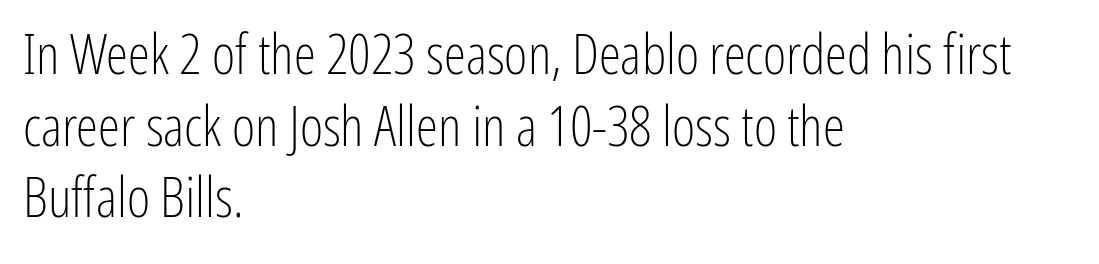
Counters stay open thanks to moderate or lighter strokes. Serif or sans? Sans — the stroke terminals are bare. In terms of leading, this rendering sits right in the middle. Ordinary non-slanted type is in use. A clean baseline with only descenders dipping below it. Nothing unusual about the tracking: characters are spaced as the font intends.
